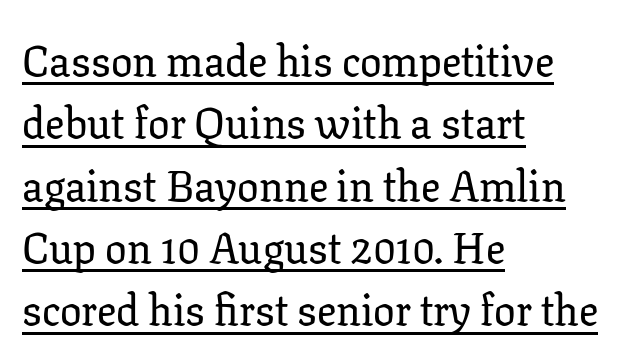
The rendering uses natural spacing where letterforms have individual widths. The designer left line spacing at the default. Alignment: flush left. This sample uses an upright cut, with every glyph sitting square on the baseline. The gaps between neighbouring characters are ordinary and unremarkable.
